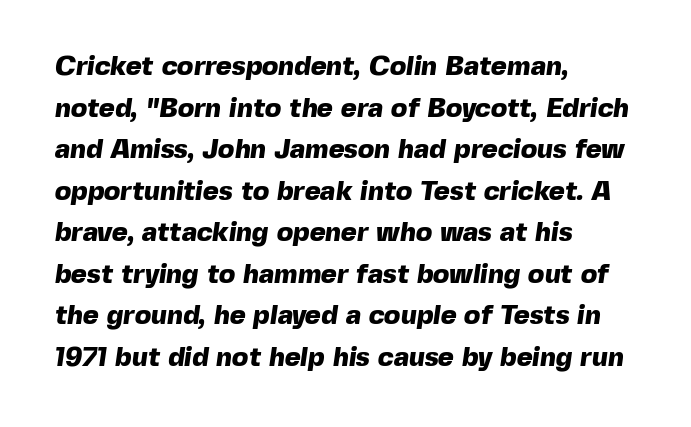
Q: Is the text bold? A: Yes.
Q: Is the text underlined? A: No.
Q: How is the paragraph aligned? A: Left-aligned.
Q: Is the spacing between letters normal or unusually wide? A: Normal.
Q: Is the spacing between lines tight, normal or loose? A: Normal.
